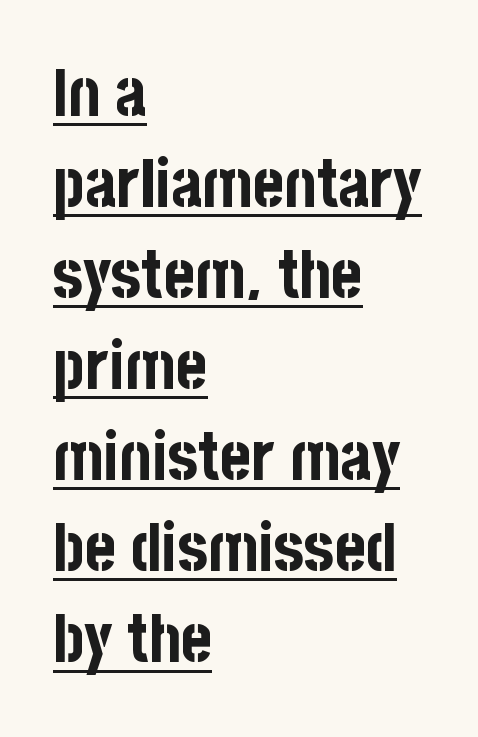
{"serif": "no", "italic": "no", "bold": "yes", "weight": "bold", "width": "condensed", "stroke_contrast": "low", "x_height": "large", "monospaced": "no", "underline": "yes", "align": "left", "line_spacing": "normal", "line_spacing_ratio": 1.38, "letter_spacing": "normal", "letter_spacing_em": 0.0, "glyph_px": 66}
